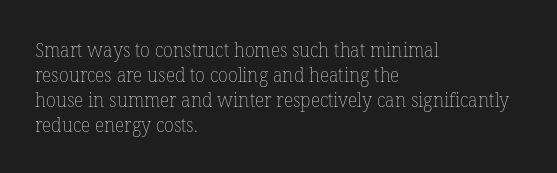
The image shows 20 px text type, upright; set left-aligned, normal line spacing (1.25x), normal letter spacing, not underlined.
